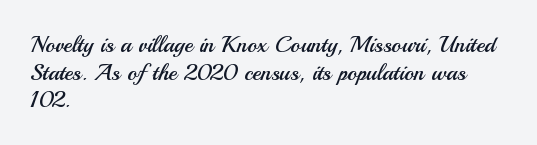
Q: Is the text bold? A: No.
Q: Is the text italic (slanted)? A: Yes.
Q: Is the text underlined? A: No.
Q: How is the paragraph aligned? A: Left-aligned.
Q: Is the spacing between letters normal or unusually wide? A: Normal.
